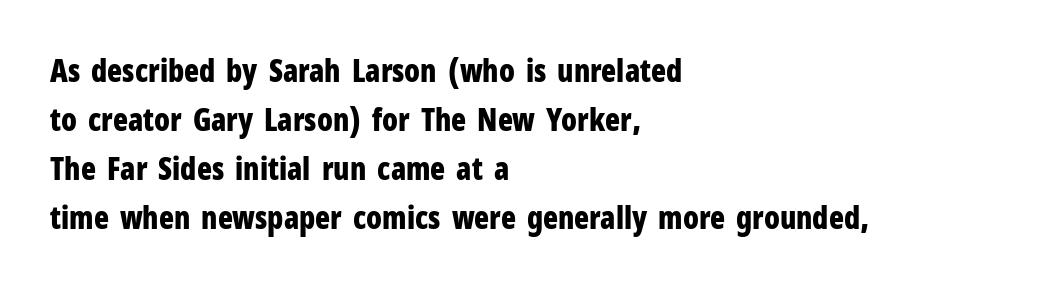
The image shows 31 px bold, condensed sans-serif type, upright; set left-aligned, normal line spacing (1.58x), normal letter spacing, not underlined; low stroke contrast and a medium x-height.
